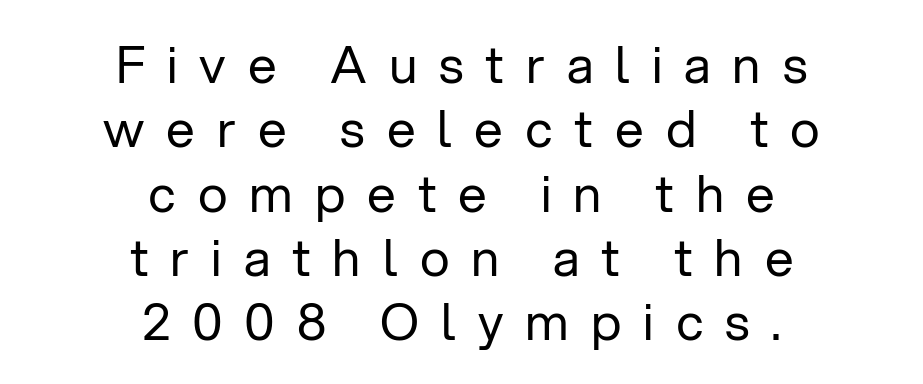
Reading down the column, the eye jumps a familiar distance to each next line. Underline: absent. Leftover space on each line is divided equally before and after the words. Nope, not italic — everything's standing straight. Serif or sans? Sans — the stroke terminals are bare. Is this a heavy cut? Hardly; it is regular or lighter.
